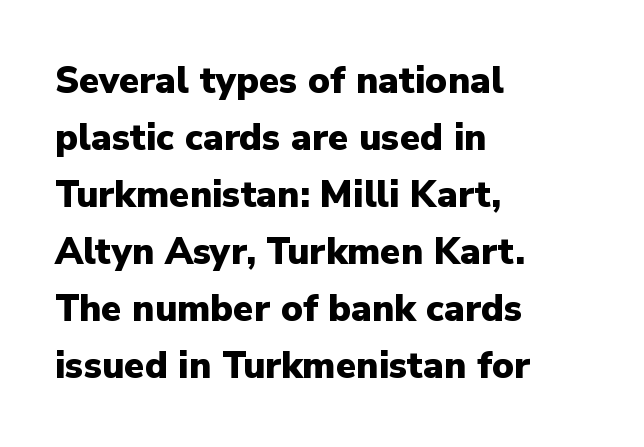
{"serif": "no", "italic": "no", "bold": "yes", "weight": "heavy", "width": "normal", "stroke_contrast": "low", "x_height": "medium", "monospaced": "no", "underline": "no", "align": "left", "line_spacing": "normal", "line_spacing_ratio": 1.54, "letter_spacing": "normal", "letter_spacing_em": 0.0, "glyph_px": 37}
